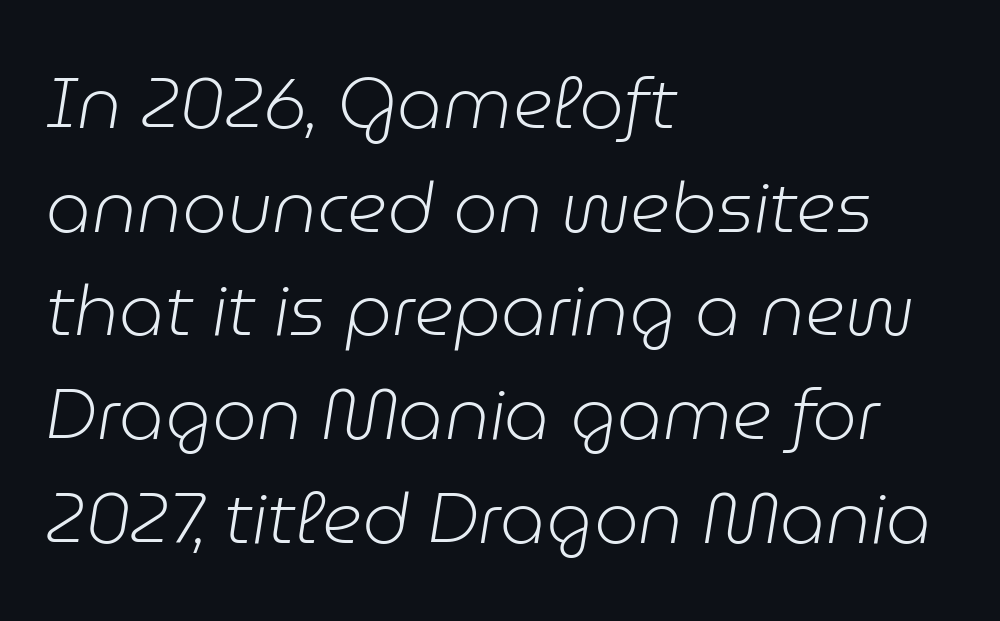
The image shows 71 px light type, italic (leaning right); set left-aligned, normal line spacing (1.46x), normal letter spacing, not underlined; low stroke contrast and a medium x-height.
